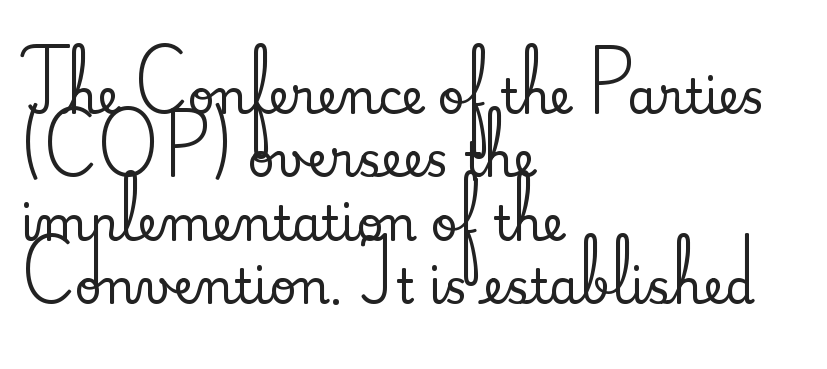
Do the letters lean? They stand straight. Yep, those are serifs on the letters. Varying glyph widths throughout — classic text-font behaviour. This sample uses plain, unmodified letter spacing. Line beginnings align vertically; line endings do not.
